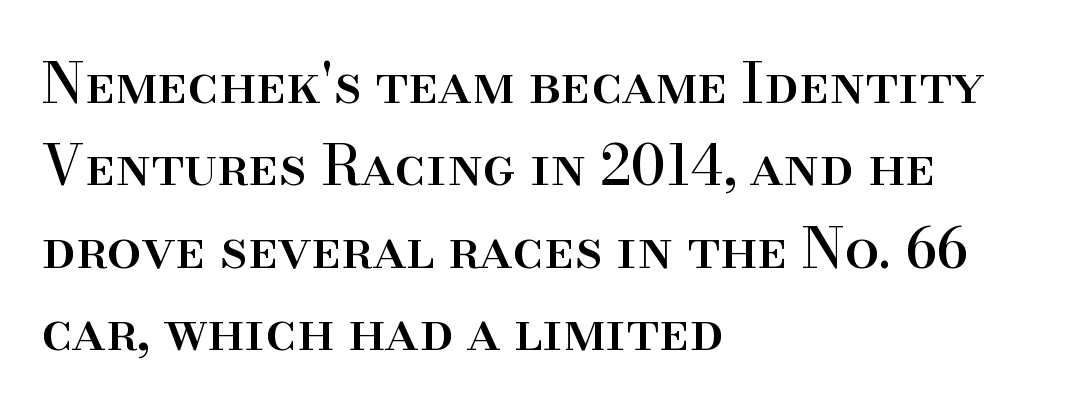
Italic? Not at all — the glyphs are vertical. Type without underlining. The glyphs in this specimen are seriffed. Note the varied advance widths — an 'i' is clearly narrower than an 'm'. The lines are quadded left.
